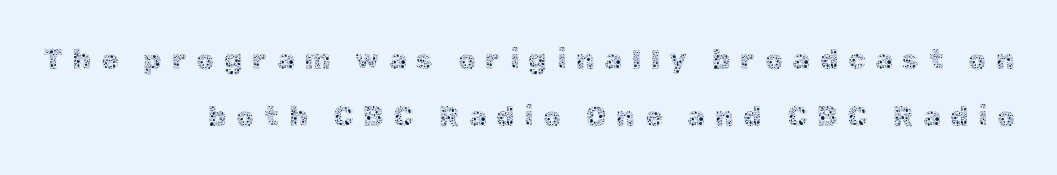
The image shows 28 px thin type, upright; set right-aligned, loose line spacing (2.03x), unusually wide letter spacing (+0.35 em), not underlined; a medium x-height.
